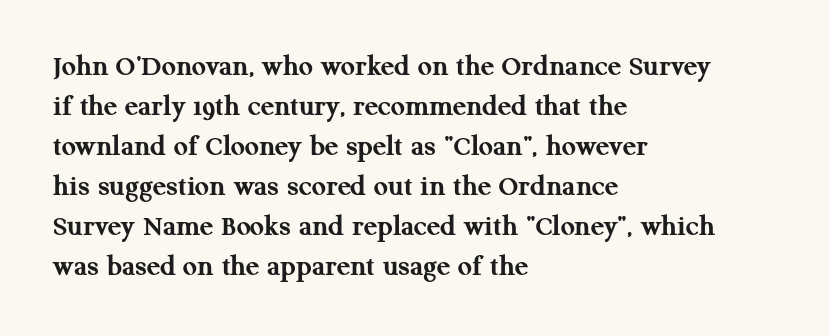
The image shows 31 px semibold serif type, upright; set left-aligned, normal line spacing (1.29x), normal letter spacing, not underlined; medium stroke contrast and a medium x-height.
